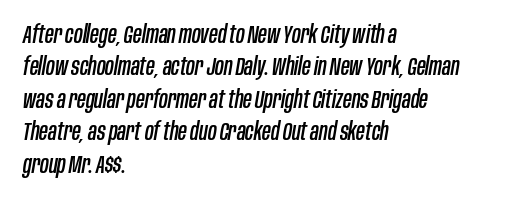
The image shows 24 px text type, italic (leaning right); set left-aligned, normal line spacing (1.35x), normal letter spacing, not underlined.
